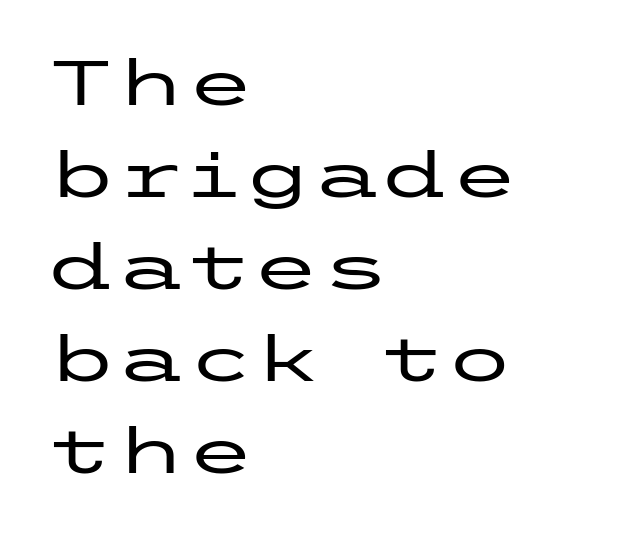
{"serif": "no", "italic": "no", "width": "wide", "stroke_contrast": "low", "x_height": "medium", "underline": "no", "align": "left", "line_spacing": "normal", "line_spacing_ratio": 1.46, "letter_spacing": "normal", "letter_spacing_em": 0.0, "glyph_px": 63}
